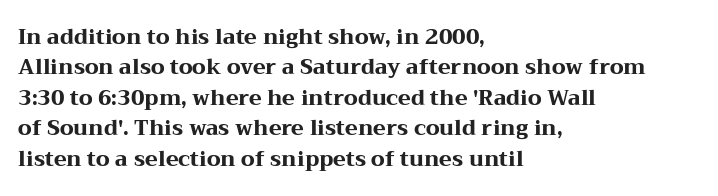
Notice how the stems are strictly vertical — no italics here. These words are printed bold, with thick strokes throughout. Leading: standard. You could call the tracking neutral — neither tight nor loose. The rendering anchors every line to the left-hand side. The words here are not underlined.
